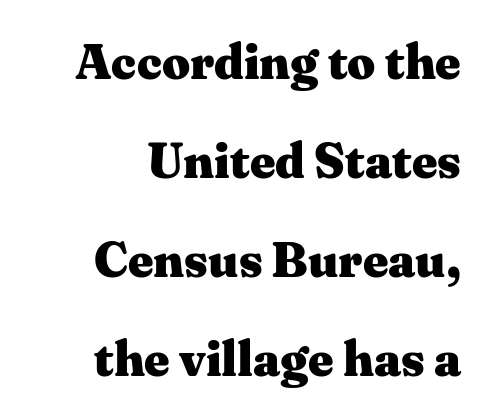
Q: Is the text bold? A: Yes.
Q: Is the text italic (slanted)? A: No, it is upright.
Q: Is the typeface a serif or a sans-serif typeface? A: Serif.
Q: Is the text underlined? A: No.
Q: Is the spacing between letters normal or unusually wide? A: Normal.
Q: Is the spacing between lines tight, normal or loose? A: Loose.
Q: Width (condensed, normal, or wide)? A: Wide.
Q: Stroke contrast? A: Medium.
Q: x-height? A: Medium.
Q: Monospaced? A: No.
